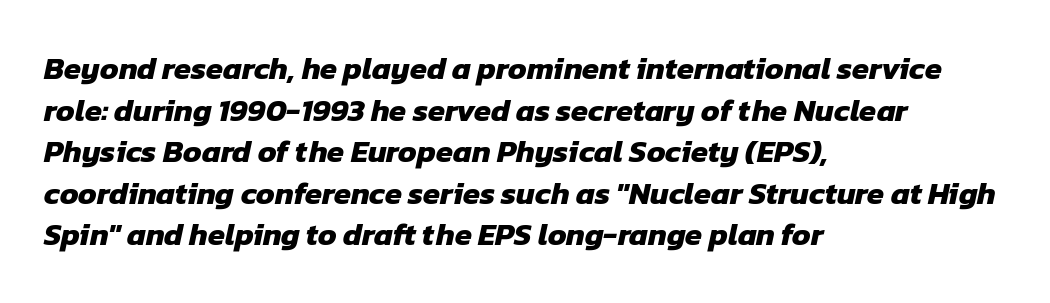
Q: Is the text bold? A: Yes.
Q: Is the typeface a serif or a sans-serif typeface? A: Sans-serif.
Q: Is the text underlined? A: No.
Q: How is the paragraph aligned? A: Left-aligned.
Q: Is the spacing between letters normal or unusually wide? A: Normal.
Q: Is the spacing between lines tight, normal or loose? A: Normal.
Q: Width (condensed, normal, or wide)? A: Normal.
Q: Stroke contrast? A: Low.
Q: x-height? A: Medium.
Q: Monospaced? A: No.
